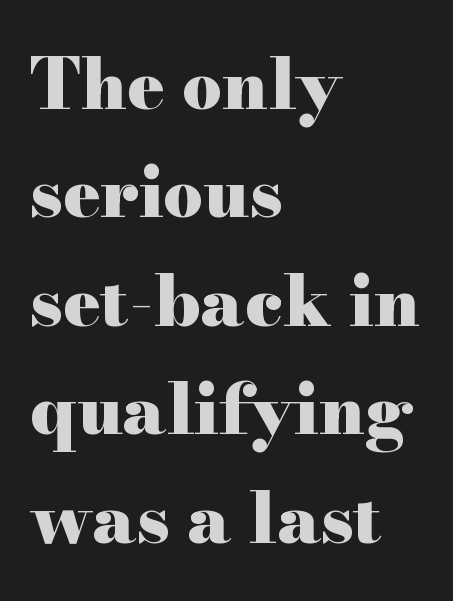
The image shows 70 px heavy, wide serif type, upright; set left-aligned, normal line spacing (1.55x), normal letter spacing, not underlined; high stroke contrast and a small x-height.
